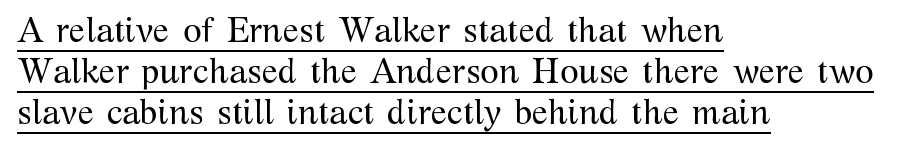
The tracking reads as untouched default to a designer's eye. Character widths vary here, with narrow letters taking less room than wide ones. Letters have the restrained weight of plain body copy at most. These lines stack with their left ends in a neat column. Yep, those are serifs on the letters.
